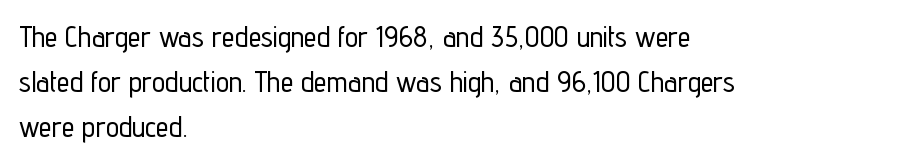
Posture: vertical. Here the designer chose a conventional face with non-uniform glyph widths. The passage is arranged the way most books set body copy — flush left. These lines keep a tight, regular rhythm from letter to letter. Horizontal bands of white between lines are of average thickness.
